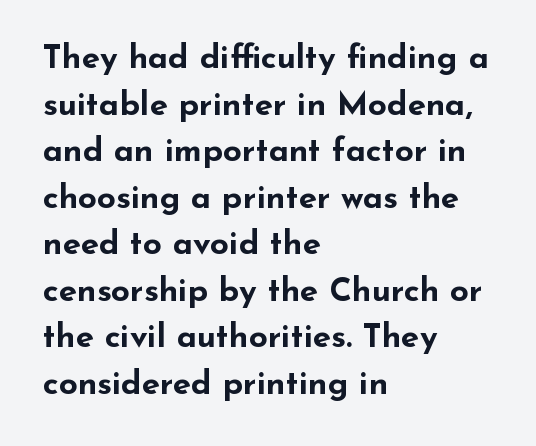
Q: Is the text bold? A: Yes.
Q: Is the text italic (slanted)? A: No, it is upright.
Q: Is the typeface a serif or a sans-serif typeface? A: Sans-serif.
Q: Is the text underlined? A: No.
Q: How is the paragraph aligned? A: Left-aligned.
Q: Is the spacing between letters normal or unusually wide? A: Normal.
Q: Is the spacing between lines tight, normal or loose? A: Normal.
Q: Width (condensed, normal, or wide)? A: Wide.
Q: Stroke contrast? A: Low.
Q: x-height? A: Small.
Q: Monospaced? A: No.
